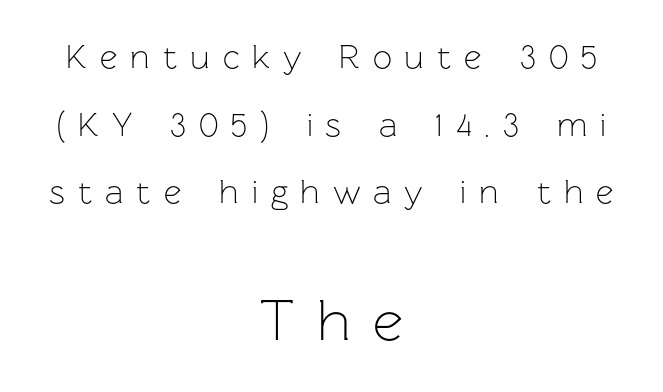
The image shows 59 px light sans-serif type, upright; set centered, loose line spacing (1.99x), unusually wide letter spacing (+0.38 em), not underlined; the second (bottom) block is 1.74x larger; low stroke contrast and a medium x-height.
